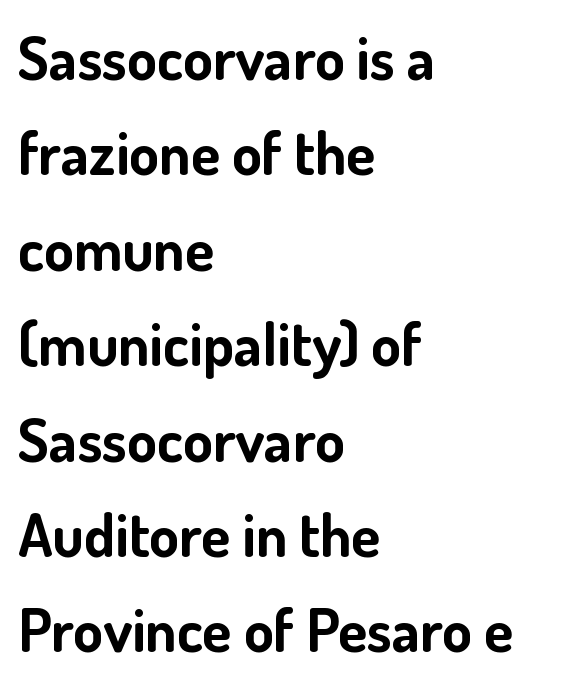
Summary of vertical rhythm: regular, with standard interline spacing. The zone under the glyphs is completely vacant. Horizontal alignment here is leftward, the default for most running prose. Tall strokes in this sample are plumb rather than angled. Compared with typical body copy, the letter spacing here is the same. Do the characters align in a grid? No, the font is proportional.
